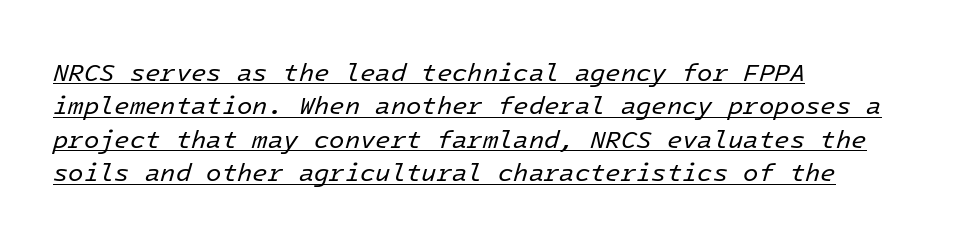
The image shows 25 px text type, italic (leaning right); set left-aligned, normal line spacing (1.34x), normal letter spacing, underlined.
